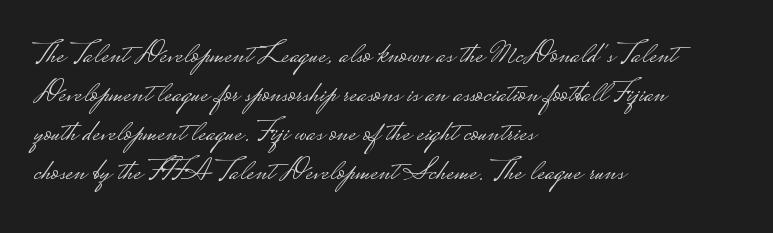
The image shows 32 px light, wide sans-serif type; set left-aligned, line spacing 1.22x, normal letter spacing, not underlined; low stroke contrast.
